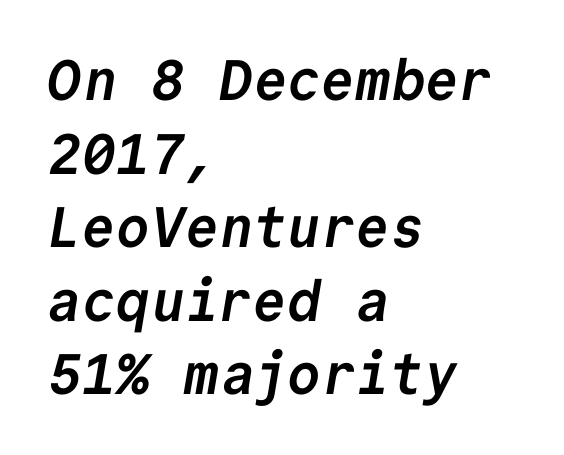
Q: Is the text bold? A: Yes.
Q: Is the typeface a serif or a sans-serif typeface? A: Sans-serif.
Q: Is the text underlined? A: No.
Q: How is the paragraph aligned? A: Left-aligned.
Q: Is the spacing between letters normal or unusually wide? A: Normal.
Q: Is the spacing between lines tight, normal or loose? A: Normal.
Q: Width (condensed, normal, or wide)? A: Normal.
Q: Stroke contrast? A: Low.
Q: x-height? A: Medium.
Q: Monospaced? A: Yes.
